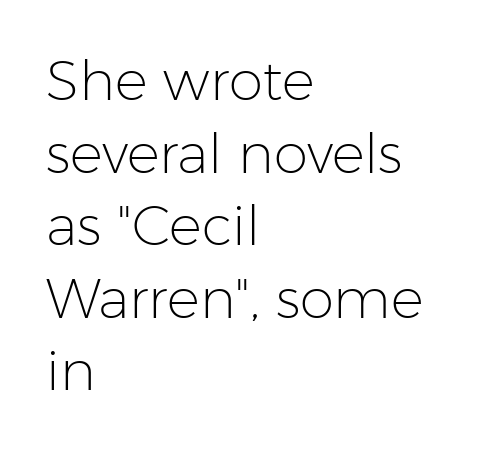
The image shows 55 px light sans-serif type, upright; set left-aligned, normal line spacing (1.32x), normal letter spacing, not underlined; low stroke contrast and a medium x-height.
